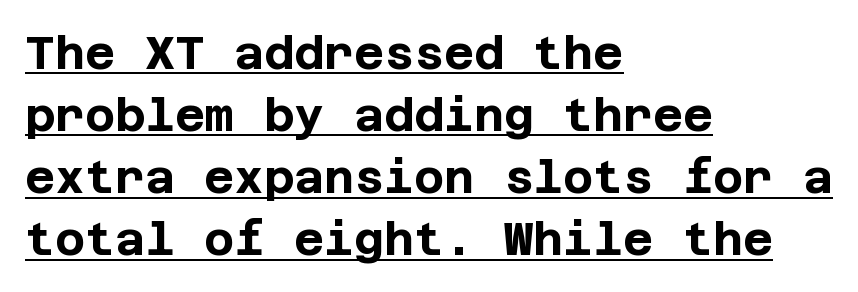
Q: Is the text bold? A: Yes.
Q: Is the text italic (slanted)? A: No, it is upright.
Q: Is the typeface a serif or a sans-serif typeface? A: Sans-serif.
Q: Is the text underlined? A: Yes.
Q: How is the paragraph aligned? A: Left-aligned.
Q: Is the spacing between letters normal or unusually wide? A: Normal.
Q: Is the spacing between lines tight, normal or loose? A: Normal.
Q: Width (condensed, normal, or wide)? A: Normal.
Q: Stroke contrast? A: Low.
Q: x-height? A: Large.
